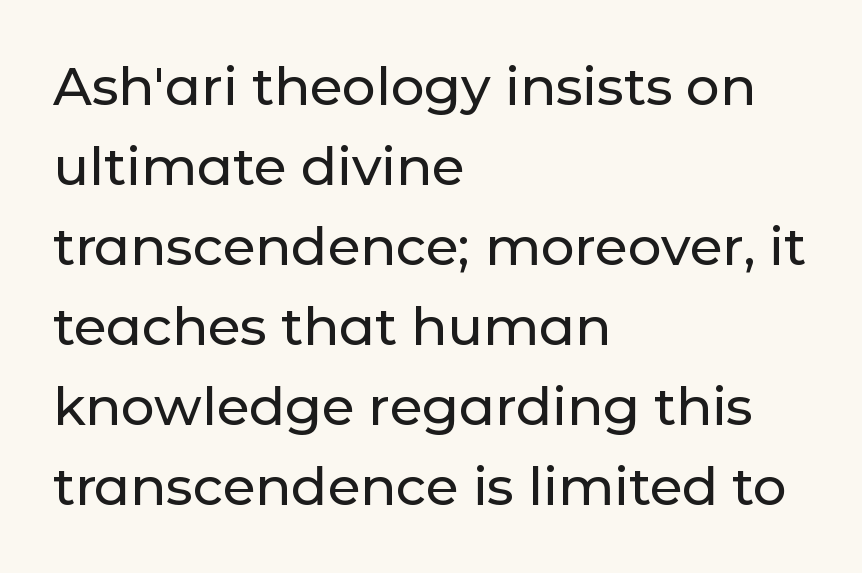
{"serif": "no", "italic": "no", "width": "normal", "stroke_contrast": "low", "x_height": "medium", "monospaced": "no", "underline": "no", "align": "left", "line_spacing": "normal", "line_spacing_ratio": 1.51, "letter_spacing": "normal", "letter_spacing_em": 0.0, "glyph_px": 53}
